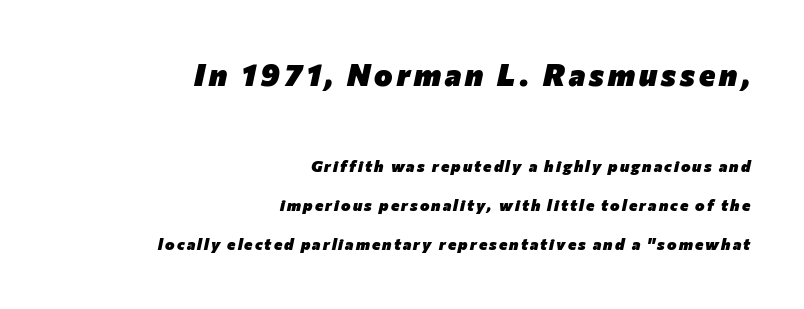
{"italic": "yes", "lean": "right", "slant_degrees": 12, "bold": "yes", "weight": "heavy", "width": "normal", "stroke_contrast": "low", "x_height": "medium", "monospaced": "no", "underline": "no", "align": "right", "line_spacing": "loose", "line_spacing_ratio": 2.45, "larger_block": "first", "size_ratio": 1.94, "glyph_px": 31}
